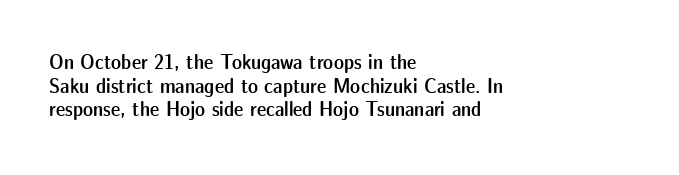
The axis of the letterforms is exactly vertical. The paragraph shown leans on its left margin. Underline: absent. Whoever set this chose condensed vertical rhythm over breathing room.
